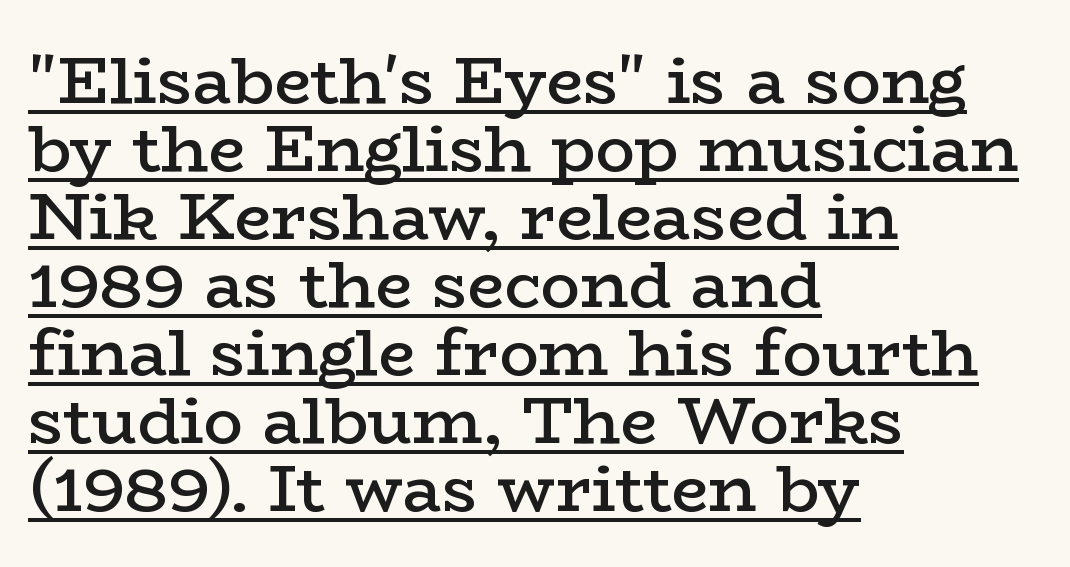
The image shows 66 px semibold, wide serif type, upright; set left-aligned, tight line spacing (1.03x), normal letter spacing, underlined; low stroke contrast and a medium x-height.
